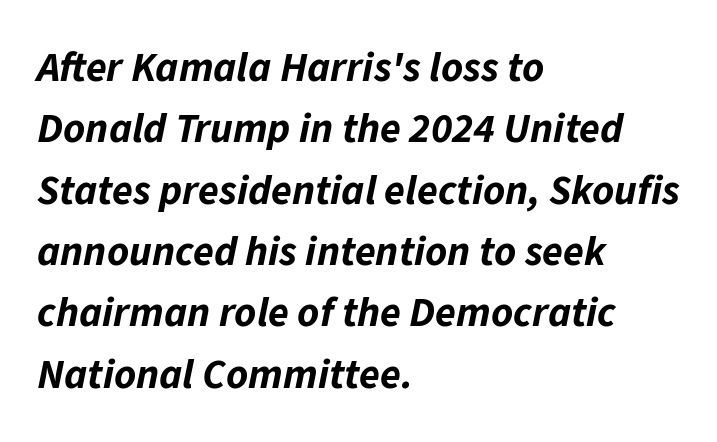
Q: Is the text bold? A: Yes.
Q: Is the text italic (slanted)? A: Yes, it leans right by about 11 degrees.
Q: Is the text underlined? A: No.
Q: How is the paragraph aligned? A: Left-aligned.
Q: Is the spacing between letters normal or unusually wide? A: Normal.
Q: Is the spacing between lines tight, normal or loose? A: Normal.
Q: Width (condensed, normal, or wide)? A: Normal.
Q: Stroke contrast? A: Low.
Q: x-height? A: Medium.
Q: Monospaced? A: No.
